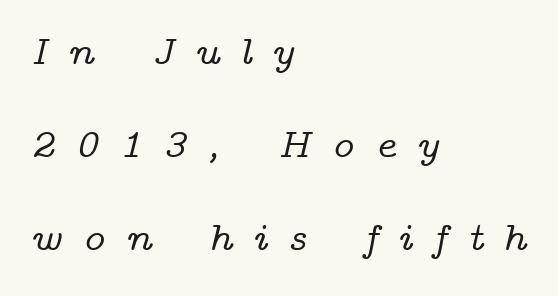
Q: Is the text italic (slanted)? A: Yes, it leans right by about 14 degrees.
Q: Is the typeface a serif or a sans-serif typeface? A: Serif.
Q: Is the text underlined? A: No.
Q: How is the paragraph aligned? A: Left-aligned.
Q: Is the spacing between letters normal or unusually wide? A: Unusually wide.
Q: Is the spacing between lines tight, normal or loose? A: Loose.
Q: Width (condensed, normal, or wide)? A: Wide.
Q: Stroke contrast? A: Low.
Q: x-height? A: Medium.
Q: Monospaced? A: No.
